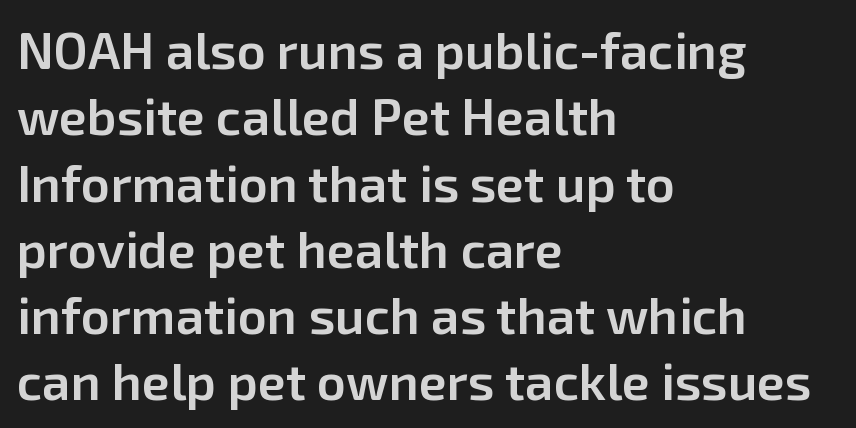
The image shows 51 px semibold sans-serif type, upright; set left-aligned, normal line spacing (1.3x), normal letter spacing, not underlined; low stroke contrast and a medium x-height.
